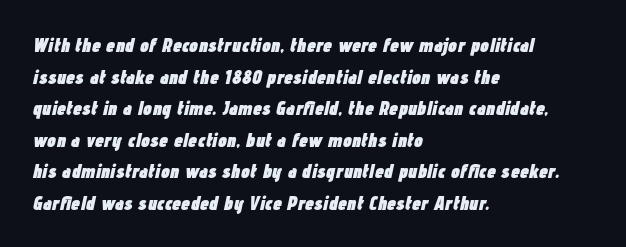
{"italic": "yes", "lean": "right", "slant_degrees": 12, "bold": "yes", "underline": "no", "align": "left", "line_spacing": "normal", "line_spacing_ratio": 1.58, "letter_spacing": "normal", "letter_spacing_em": 0.0, "glyph_px": 20}
